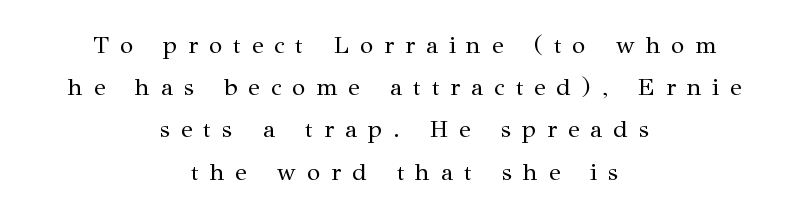
{"italic": "no", "bold": "no", "underline": "no", "align": "center", "line_spacing_ratio": 1.76, "letter_spacing": "wide", "letter_spacing_em": 0.46, "glyph_px": 24}
